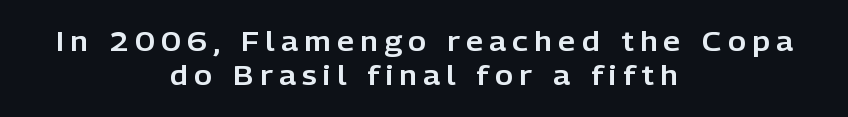
This rendering widens character spacing well past its baseline value. This rendering uses center alignment, leaving both contours irregular but symmetric. Plain, unruled lines of type. Notice how descenders clear the ascenders below comfortably — that's standard leading.
